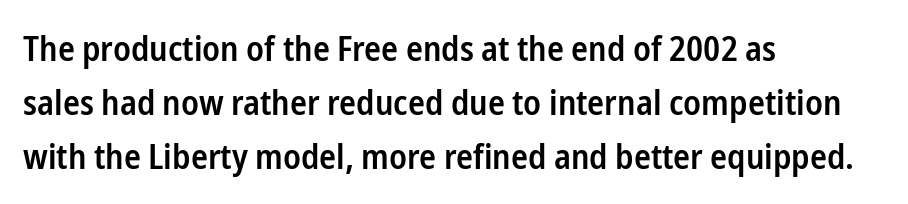
Rows of type keep a routine distance in the vertical direction. A typesetter would call this proportional, since set widths differ per character. Posture: upright roman. Rule under the text: the space is simply empty. Casual observation: everything's shoved over to the left. Serif or sans? Sans — the stroke terminals are bare.
